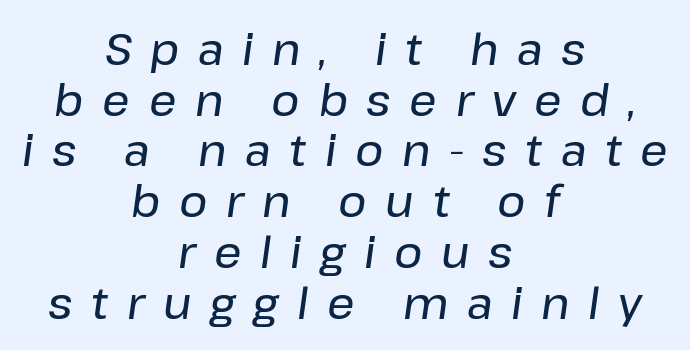
Q: Is the text italic (slanted)? A: Yes, it leans right by about 8 degrees.
Q: Is the text underlined? A: No.
Q: How is the paragraph aligned? A: Centered.
Q: Is the spacing between letters normal or unusually wide? A: Unusually wide.
Q: Width (condensed, normal, or wide)? A: Normal.
Q: Stroke contrast? A: Low.
Q: x-height? A: Medium.
Q: Monospaced? A: No.
